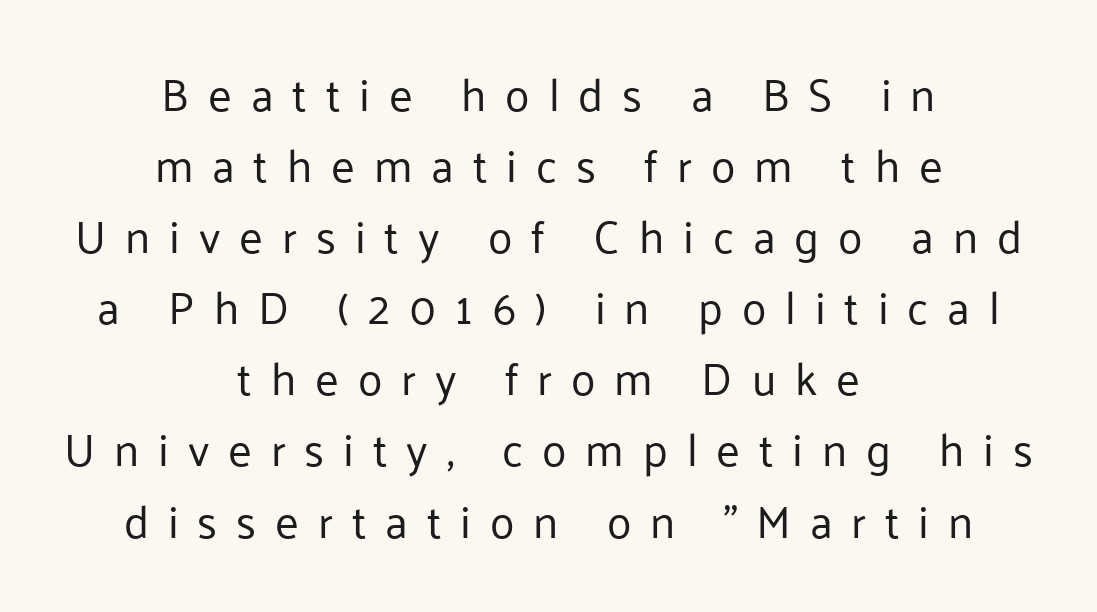
The image shows 45 px regular-weight sans-serif type, upright; set centered, normal line spacing (1.58x), unusually wide letter spacing (+0.42 em), not underlined; low stroke contrast and a medium x-height.
